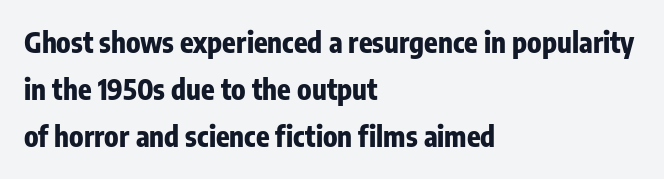
{"serif": "no", "italic": "no", "bold": "yes", "weight": "bold", "width": "condensed", "stroke_contrast": "low", "x_height": "medium", "monospaced": "no", "underline": "no", "align": "left", "line_spacing": "normal", "line_spacing_ratio": 1.68, "letter_spacing": "normal", "letter_spacing_em": 0.0, "glyph_px": 28}
